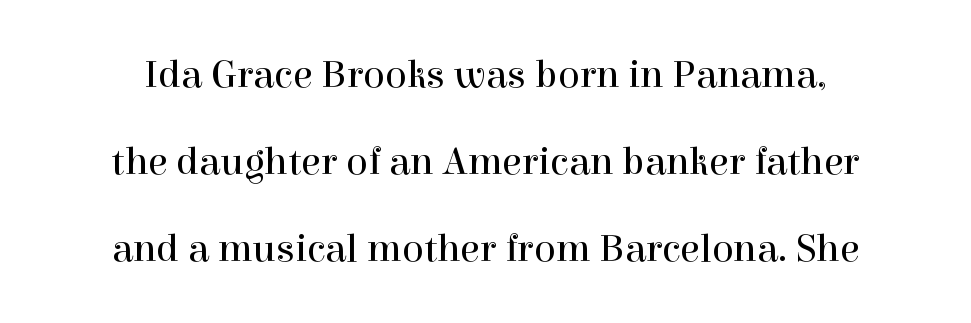
The image shows 40 px regular-weight serif type, upright; set loose line spacing (2.17x), normal letter spacing, not underlined; a medium x-height.
